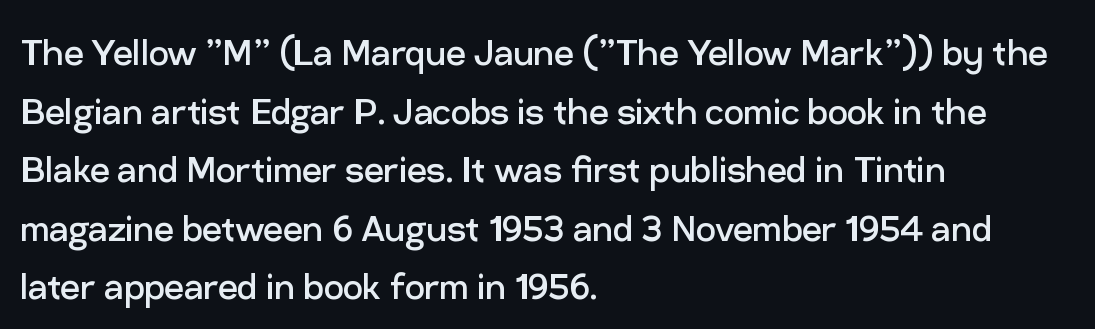
The image shows 44 px regular-weight sans-serif type, upright; set left-aligned, normal line spacing (1.33x), normal letter spacing, not underlined; low stroke contrast and a medium x-height.
